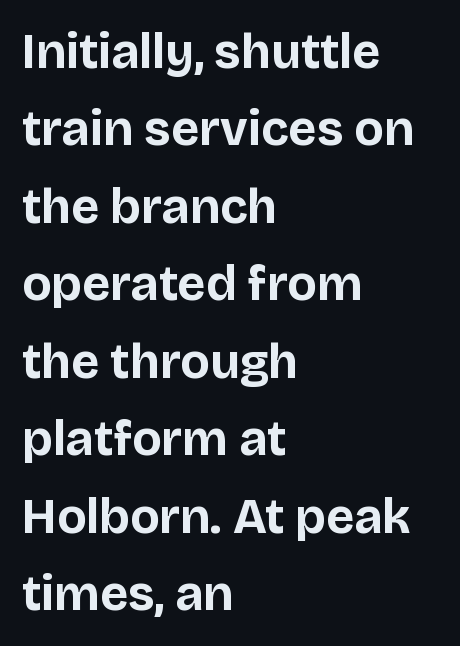
Q: Is the text bold? A: Yes.
Q: Is the text italic (slanted)? A: No, it is upright.
Q: Is the typeface a serif or a sans-serif typeface? A: Sans-serif.
Q: Is the text underlined? A: No.
Q: How is the paragraph aligned? A: Left-aligned.
Q: Is the spacing between letters normal or unusually wide? A: Normal.
Q: Is the spacing between lines tight, normal or loose? A: Normal.
Q: Width (condensed, normal, or wide)? A: Normal.
Q: Stroke contrast? A: Low.
Q: x-height? A: Large.
Q: Monospaced? A: No.
